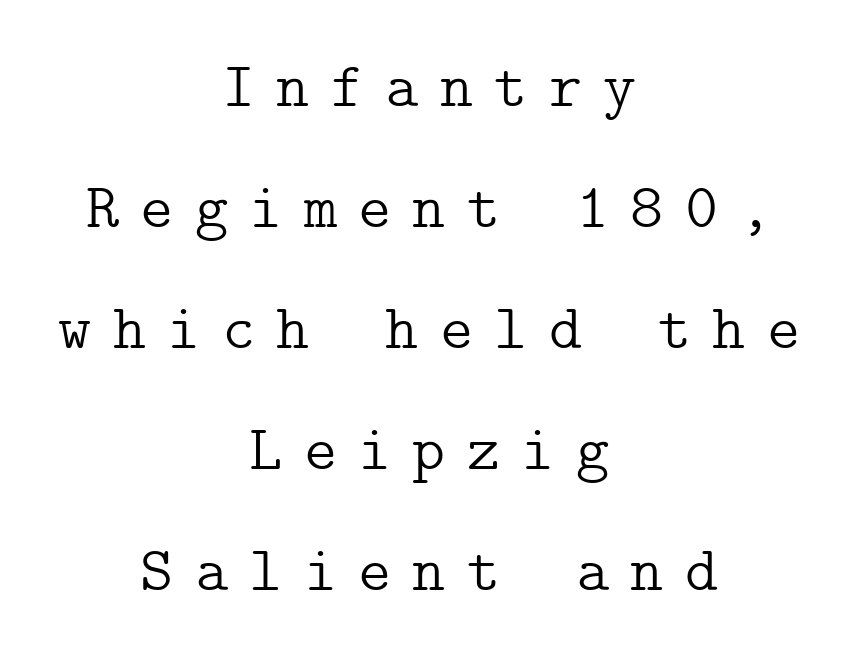
Q: Is the text bold? A: No.
Q: Is the text italic (slanted)? A: No, it is upright.
Q: Is the typeface a serif or a sans-serif typeface? A: Serif.
Q: Is the text underlined? A: No.
Q: How is the paragraph aligned? A: Centered.
Q: Is the spacing between letters normal or unusually wide? A: Unusually wide.
Q: Is the spacing between lines tight, normal or loose? A: Loose.
Q: Width (condensed, normal, or wide)? A: Normal.
Q: Stroke contrast? A: Low.
Q: x-height? A: Medium.
